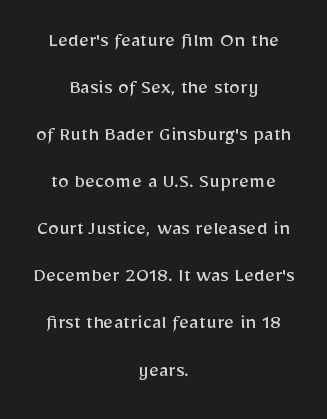
Q: Is the text bold? A: No.
Q: Is the text italic (slanted)? A: No, it is upright.
Q: Is the text underlined? A: No.
Q: How is the paragraph aligned? A: Centered.
Q: Is the spacing between letters normal or unusually wide? A: Normal.
Q: Is the spacing between lines tight, normal or loose? A: Loose.
